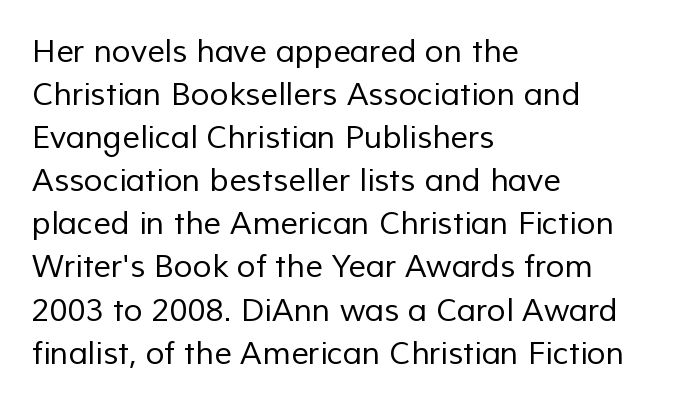
The image shows 31 px regular-weight sans-serif type; set left-aligned, normal line spacing (1.39x), normal letter spacing, not underlined; low stroke contrast and a medium x-height.
